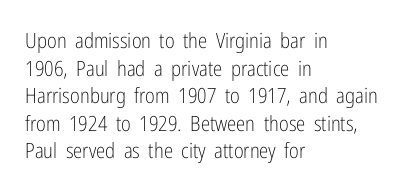
{"italic": "no", "bold": "no", "underline": "no", "align": "left", "line_spacing": "normal", "line_spacing_ratio": 1.31, "letter_spacing": "normal", "letter_spacing_em": 0.0, "glyph_px": 21}
